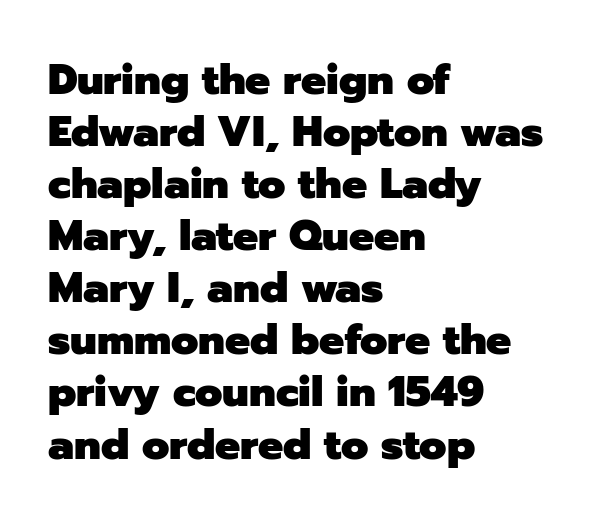
Each letter keeps its own natural width here, so spacing adapts to shape. The space directly below the letters is spotless. Nope, not italic — everything's standing straight. This is sans-serif lettering, the kind often seen on screens and signage. Is the type bold? Yes — the strokes are clearly thick and heavy.
